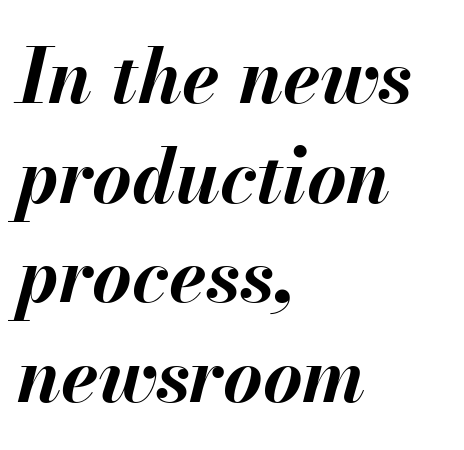
The letters are slanted; this is an italic face. The font is running at its bold setting. The face used here is proportionally spaced, like ordinary book or web type. The passage shown stacks its lines at a standard gap. Tracking here is standard; glyphs follow each other at the usual distance. Teacher's note: observe the even left margin — that is flush-left alignment.
